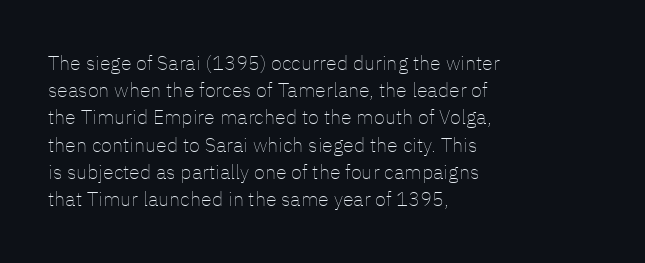
The image shows 20 px text type, upright; set left-aligned, normal line spacing (1.36x), normal letter spacing, not underlined.
